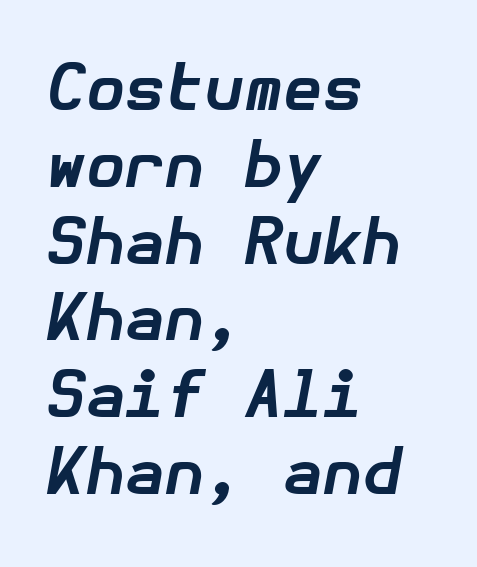
You can tell it's italic because the verticals aren't actually vertical. Words appear dense and cohesive because spacing is normal. The strip under each line holds only bare page. As a designer I'd log this as weight 700, bold.
